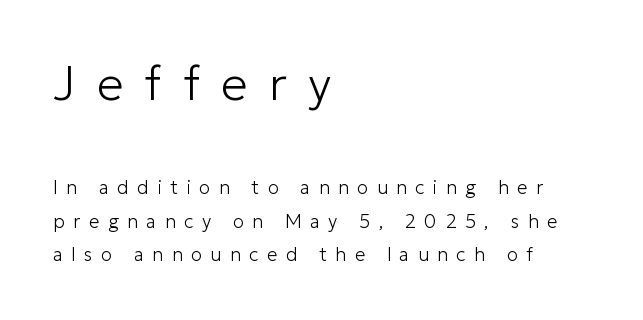
The more generous point size was reserved for the upper chunk. Honestly, there is no underline to notice here at all. A typesetter would call this proportional, since set widths differ per character. Does the copy run flush right? No — it runs flush left. Examine the stroke ends and you'll find no serifs.
